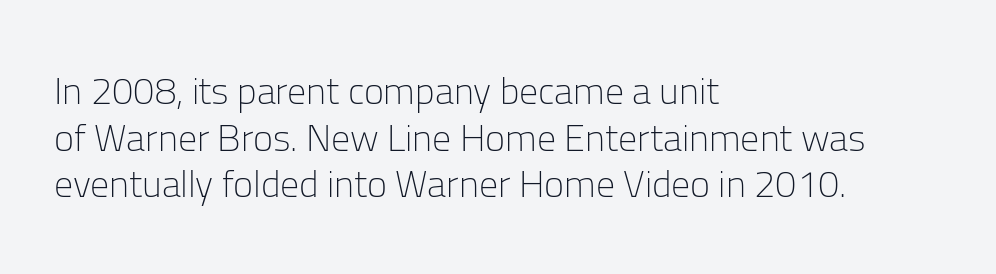
Q: Is the text bold? A: No.
Q: Is the text italic (slanted)? A: No, it is upright.
Q: Is the typeface a serif or a sans-serif typeface? A: Sans-serif.
Q: Is the text underlined? A: No.
Q: How is the paragraph aligned? A: Left-aligned.
Q: Is the spacing between letters normal or unusually wide? A: Normal.
Q: Width (condensed, normal, or wide)? A: Normal.
Q: Stroke contrast? A: Low.
Q: x-height? A: Medium.
Q: Monospaced? A: No.
